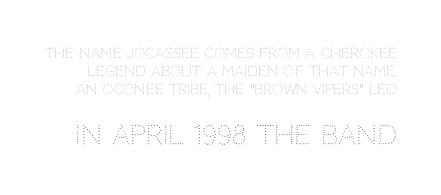
Two sizes are in play, and the larger belongs to the second block. Words appear dense and cohesive because spacing is normal. Only glyphs here, with clear space below each row. The letters stand straight up with perfectly vertical stems.
